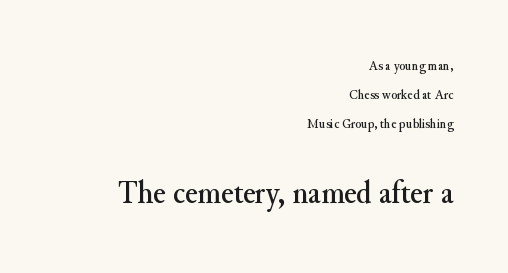
Q: Is the text italic (slanted)? A: No, it is upright.
Q: Is the typeface a serif or a sans-serif typeface? A: Serif.
Q: Is the text underlined? A: No.
Q: How is the paragraph aligned? A: Right-aligned.
Q: Is the spacing between letters normal or unusually wide? A: Normal.
Q: Is the spacing between lines tight, normal or loose? A: Loose.
Q: Which block of text is set in a larger size, the first (top) or the second (bottom)? A: The second (bottom) one.
Q: Width (condensed, normal, or wide)? A: Normal.
Q: Stroke contrast? A: Medium.
Q: x-height? A: Small.
Q: Monospaced? A: No.
